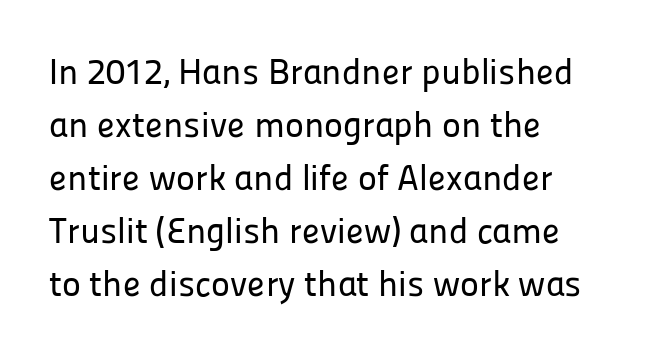
{"serif": "no", "italic": "no", "width": "normal", "stroke_contrast": "low", "x_height": "medium", "monospaced": "no", "underline": "no", "align": "left", "line_spacing": "normal", "line_spacing_ratio": 1.47, "letter_spacing": "normal", "letter_spacing_em": 0.0, "glyph_px": 36}
